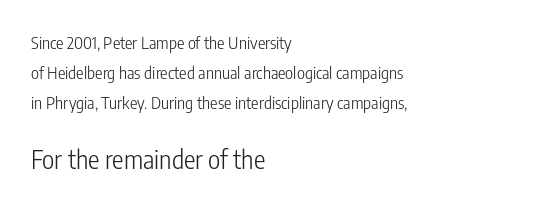
{"italic": "no", "bold": "no", "underline": "no", "align": "left", "line_spacing_ratio": 1.76, "letter_spacing": "normal", "letter_spacing_em": 0.0, "larger_block": "second", "size_ratio": 1.53, "glyph_px": 26}
